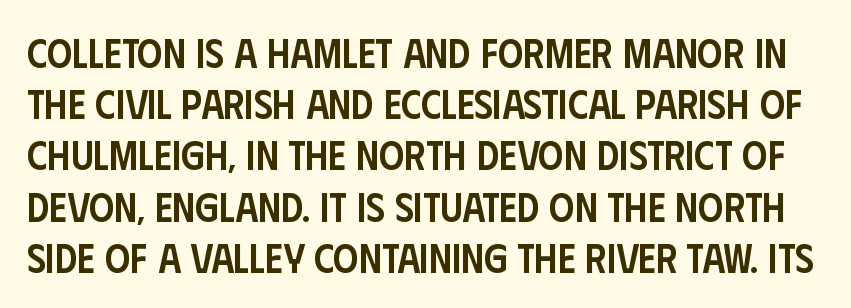
{"serif": "no", "italic": "no", "bold": "semi", "weight": "semibold", "width": "condensed", "stroke_contrast": "low", "x_height": "large", "monospaced": "no", "underline": "no", "line_spacing": "normal", "line_spacing_ratio": 1.28, "letter_spacing": "normal", "letter_spacing_em": 0.0, "glyph_px": 40}
